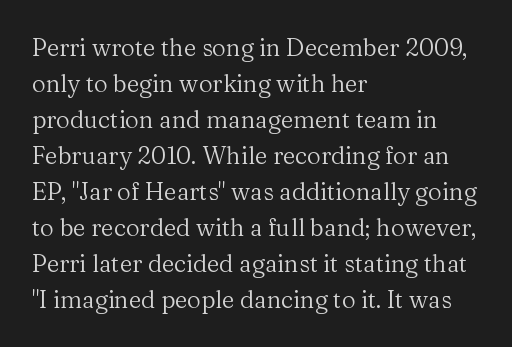
{"italic": "no", "bold": "no", "underline": "no", "align": "left", "line_spacing": "normal", "line_spacing_ratio": 1.5, "letter_spacing": "normal", "letter_spacing_em": 0.0, "glyph_px": 24}
